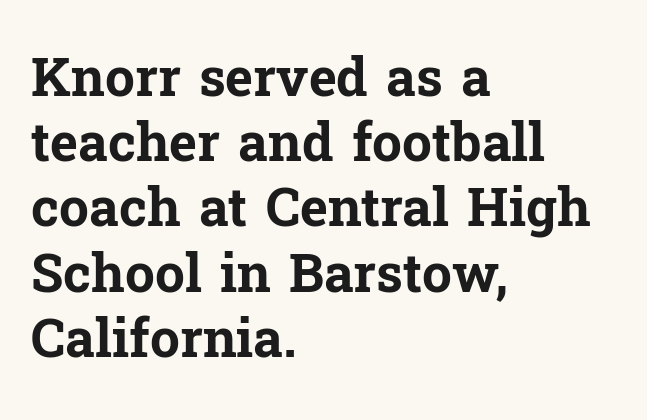
Q: Is the text bold? A: Yes.
Q: Is the text italic (slanted)? A: No, it is upright.
Q: Is the typeface a serif or a sans-serif typeface? A: Serif.
Q: Is the text underlined? A: No.
Q: How is the paragraph aligned? A: Left-aligned.
Q: Is the spacing between letters normal or unusually wide? A: Normal.
Q: Width (condensed, normal, or wide)? A: Normal.
Q: Stroke contrast? A: Low.
Q: x-height? A: Medium.
Q: Monospaced? A: No.
